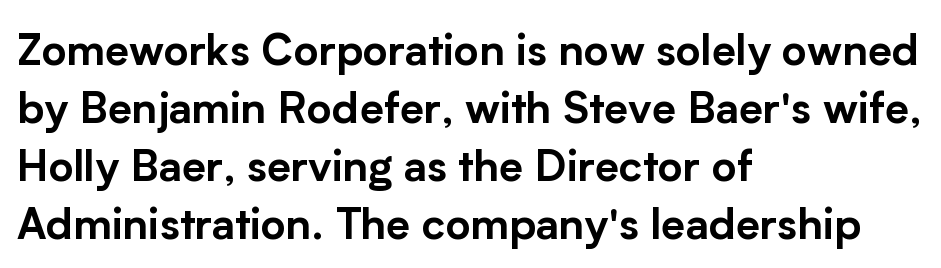
Q: Is the text italic (slanted)? A: No, it is upright.
Q: Is the typeface a serif or a sans-serif typeface? A: Sans-serif.
Q: Is the text underlined? A: No.
Q: How is the paragraph aligned? A: Left-aligned.
Q: Is the spacing between letters normal or unusually wide? A: Normal.
Q: Is the spacing between lines tight, normal or loose? A: Normal.
Q: Width (condensed, normal, or wide)? A: Normal.
Q: Stroke contrast? A: Low.
Q: x-height? A: Medium.
Q: Monospaced? A: No.
